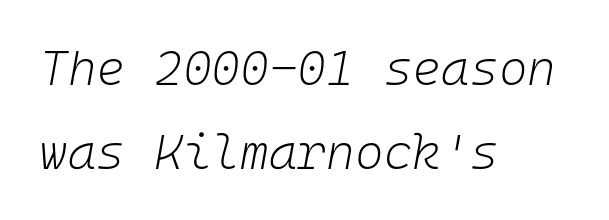
The image shows 49 px light type, italic (leaning right), monospaced; set left-aligned, line spacing 1.71x, normal letter spacing, not underlined; low stroke contrast and a medium x-height.
